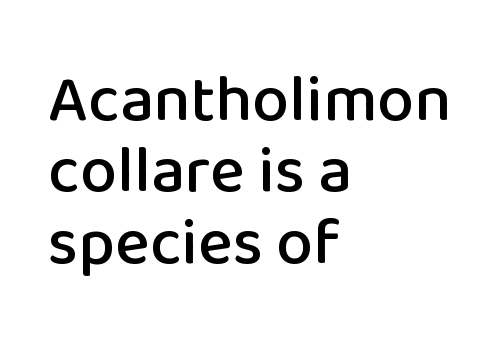
Q: Is the text italic (slanted)? A: No, it is upright.
Q: Is the typeface a serif or a sans-serif typeface? A: Sans-serif.
Q: Is the text underlined? A: No.
Q: How is the paragraph aligned? A: Left-aligned.
Q: Is the spacing between letters normal or unusually wide? A: Normal.
Q: Is the spacing between lines tight, normal or loose? A: Tight.
Q: Width (condensed, normal, or wide)? A: Normal.
Q: Stroke contrast? A: Low.
Q: x-height? A: Medium.
Q: Monospaced? A: No.
